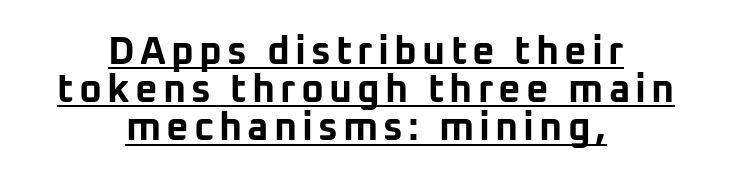
Q: Is the text bold? A: Yes.
Q: Is the text italic (slanted)? A: No, it is upright.
Q: Is the typeface a serif or a sans-serif typeface? A: Sans-serif.
Q: Is the text underlined? A: Yes.
Q: How is the paragraph aligned? A: Centered.
Q: Is the spacing between lines tight, normal or loose? A: Tight.
Q: Width (condensed, normal, or wide)? A: Normal.
Q: Stroke contrast? A: Low.
Q: x-height? A: Medium.
Q: Monospaced? A: No.
